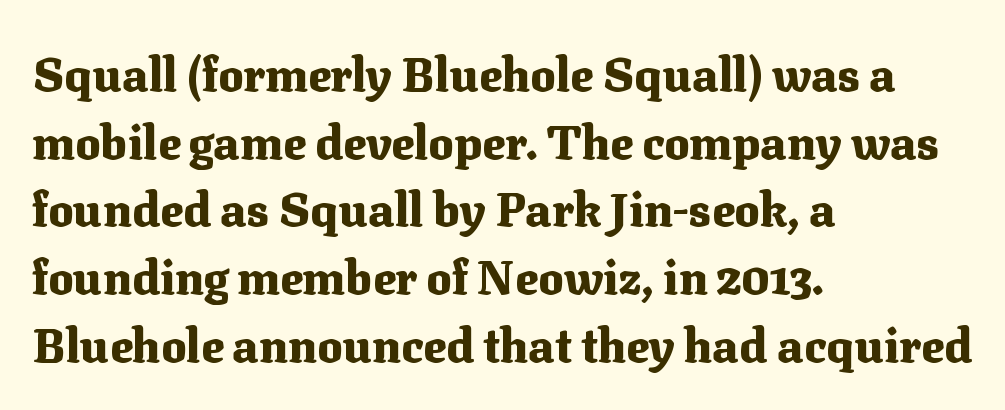
Q: Is the text bold? A: Yes.
Q: Is the text italic (slanted)? A: No, it is upright.
Q: Is the typeface a serif or a sans-serif typeface? A: Serif.
Q: Is the text underlined? A: No.
Q: How is the paragraph aligned? A: Left-aligned.
Q: Is the spacing between letters normal or unusually wide? A: Normal.
Q: Is the spacing between lines tight, normal or loose? A: Normal.
Q: Width (condensed, normal, or wide)? A: Normal.
Q: Stroke contrast? A: Medium.
Q: x-height? A: Medium.
Q: Monospaced? A: No.
